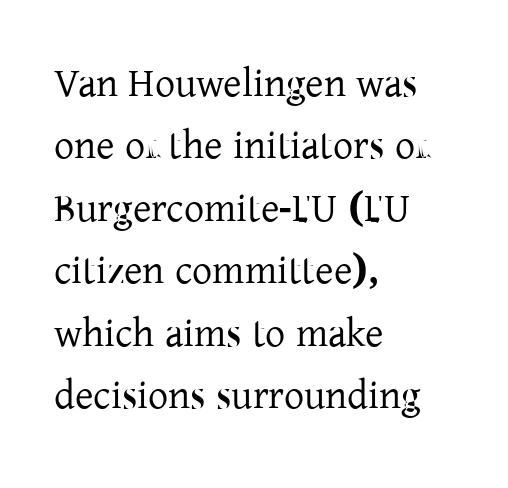
{"serif": "yes", "italic": "no", "width": "normal", "stroke_contrast": "low", "x_height": "medium", "monospaced": "no", "underline": "no", "align": "left", "line_spacing": "normal", "line_spacing_ratio": 1.56, "letter_spacing": "normal", "letter_spacing_em": 0.0, "glyph_px": 40}
